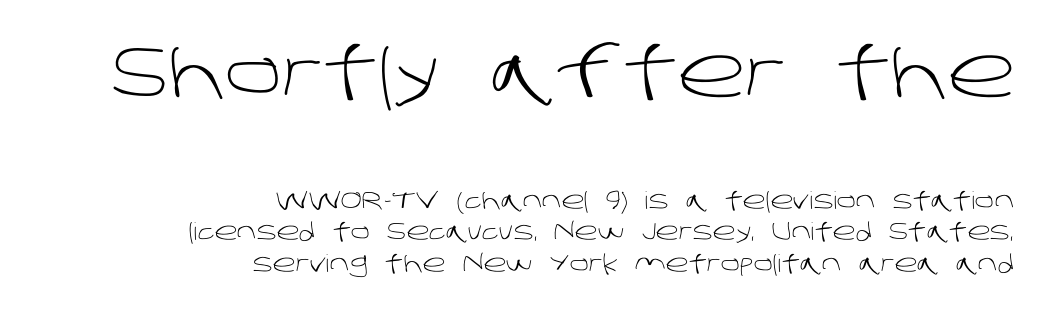
Q: Is the text bold? A: No.
Q: Is the typeface a serif or a sans-serif typeface? A: Sans-serif.
Q: Is the text underlined? A: No.
Q: How is the paragraph aligned? A: Right-aligned.
Q: Is the spacing between letters normal or unusually wide? A: Normal.
Q: Is the spacing between lines tight, normal or loose? A: Normal.
Q: Which block of text is set in a larger size, the first (top) or the second (bottom)? A: The first (top) one.
Q: Width (condensed, normal, or wide)? A: Normal.
Q: Stroke contrast? A: Low.
Q: x-height? A: Large.
Q: Monospaced? A: No.
